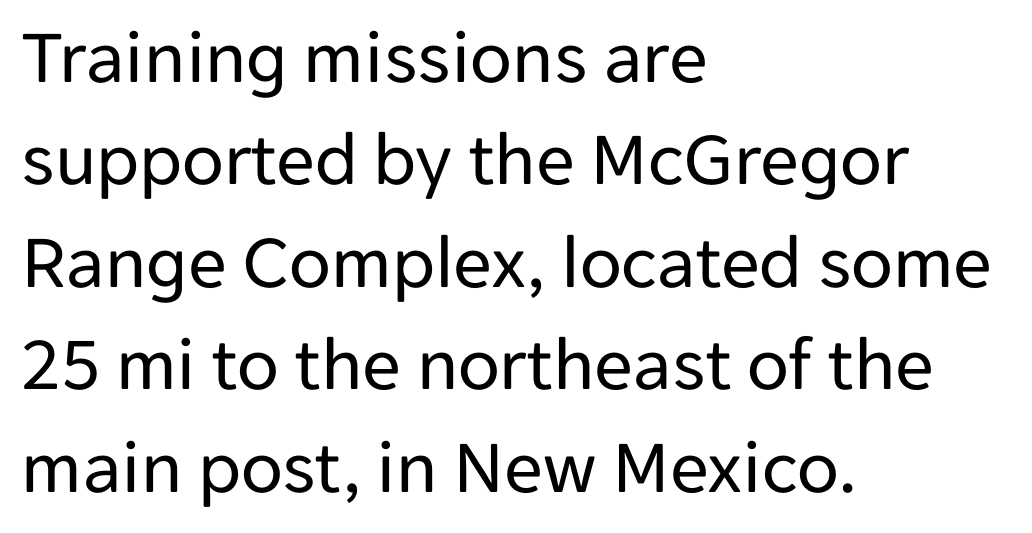
Q: Is the text bold? A: No.
Q: Is the text italic (slanted)? A: No, it is upright.
Q: Is the typeface a serif or a sans-serif typeface? A: Sans-serif.
Q: Is the text underlined? A: No.
Q: How is the paragraph aligned? A: Left-aligned.
Q: Is the spacing between letters normal or unusually wide? A: Normal.
Q: Is the spacing between lines tight, normal or loose? A: Normal.
Q: Width (condensed, normal, or wide)? A: Normal.
Q: Stroke contrast? A: Low.
Q: x-height? A: Medium.
Q: Monospaced? A: No.
